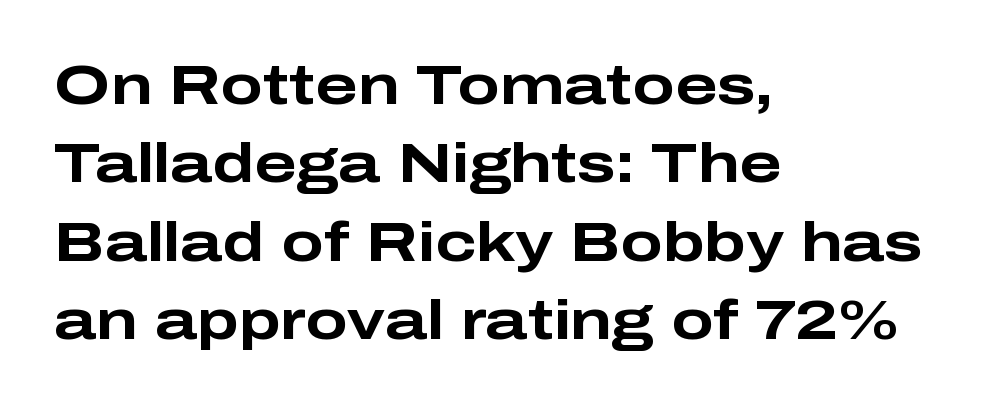
{"serif": "no", "italic": "no", "bold": "yes", "weight": "bold", "width": "wide", "stroke_contrast": "low", "x_height": "medium", "monospaced": "no", "underline": "no", "align": "left", "line_spacing": "normal", "line_spacing_ratio": 1.4, "letter_spacing": "normal", "letter_spacing_em": 0.0, "glyph_px": 56}
